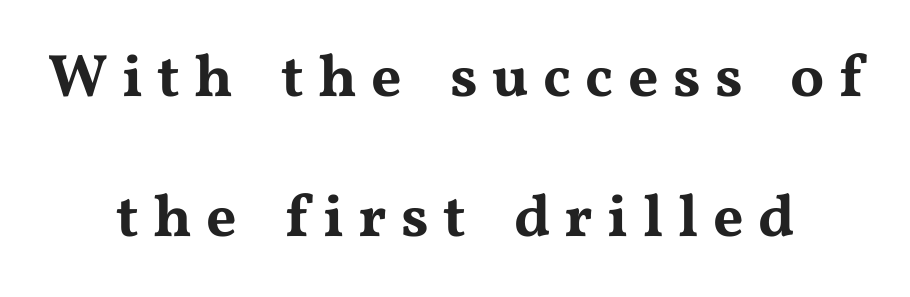
{"serif": "yes", "italic": "no", "width": "wide", "stroke_contrast": "medium", "x_height": "medium", "monospaced": "no", "underline": "no", "align": "center", "line_spacing": "loose", "line_spacing_ratio": 2.34, "letter_spacing": "wide", "letter_spacing_em": 0.24, "glyph_px": 60}
